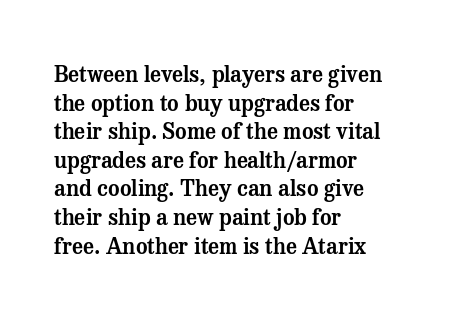
A normal amount of white space separates one row of letters from the next. Unmarked baselines from the first word to the last. These lines were composed using upright roman letters. Compared with typical body copy, the letter spacing here is the same. Line beginnings align vertically; line endings do not.
